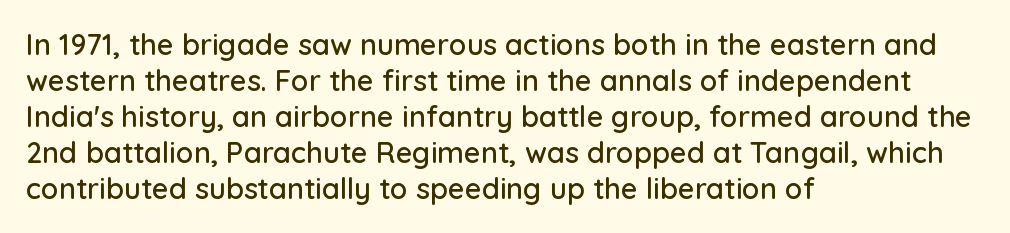
Q: Is the text italic (slanted)? A: No, it is upright.
Q: Is the typeface a serif or a sans-serif typeface? A: Sans-serif.
Q: Is the text underlined? A: No.
Q: How is the paragraph aligned? A: Left-aligned.
Q: Is the spacing between letters normal or unusually wide? A: Normal.
Q: Width (condensed, normal, or wide)? A: Normal.
Q: Stroke contrast? A: Low.
Q: x-height? A: Medium.
Q: Monospaced? A: No.
